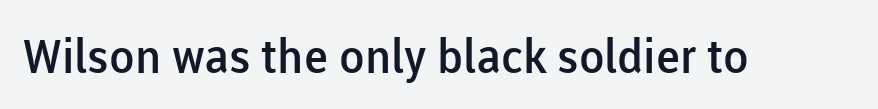
The space beneath each line is pristine and unruled. In terms of weight, the rendering is demibold, just under bold. Words appear dense and cohesive because spacing is normal. Serif or sans? Sans — the stroke terminals are bare. Character widths vary here, with narrow letters taking less room than wide ones.
